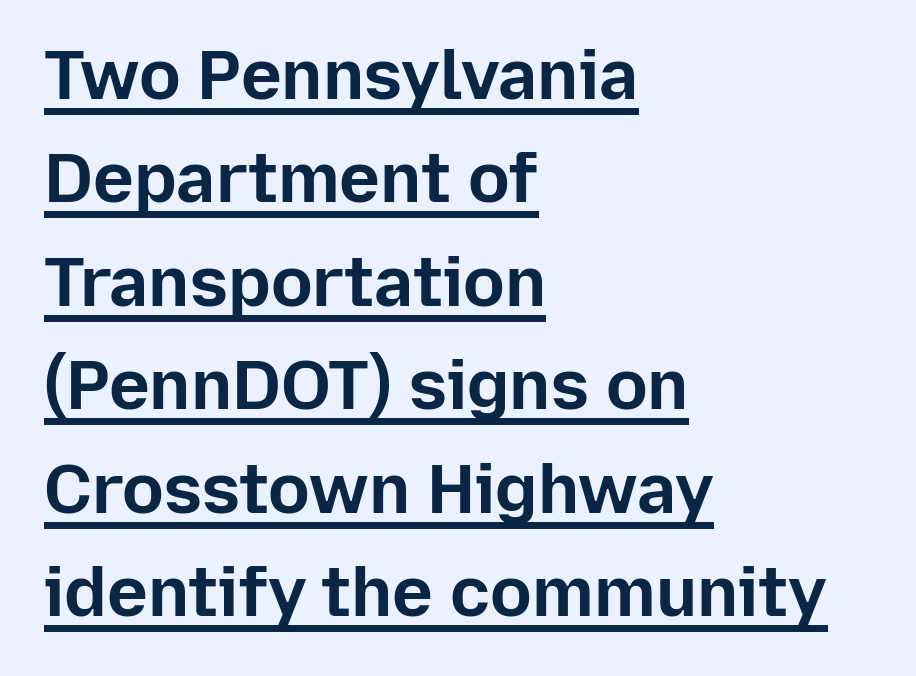
{"serif": "no", "italic": "no", "bold": "yes", "weight": "bold", "width": "normal", "stroke_contrast": "low", "x_height": "medium", "monospaced": "no", "underline": "yes", "align": "left", "line_spacing": "normal", "line_spacing_ratio": 1.5, "letter_spacing": "normal", "letter_spacing_em": 0.0, "glyph_px": 69}
